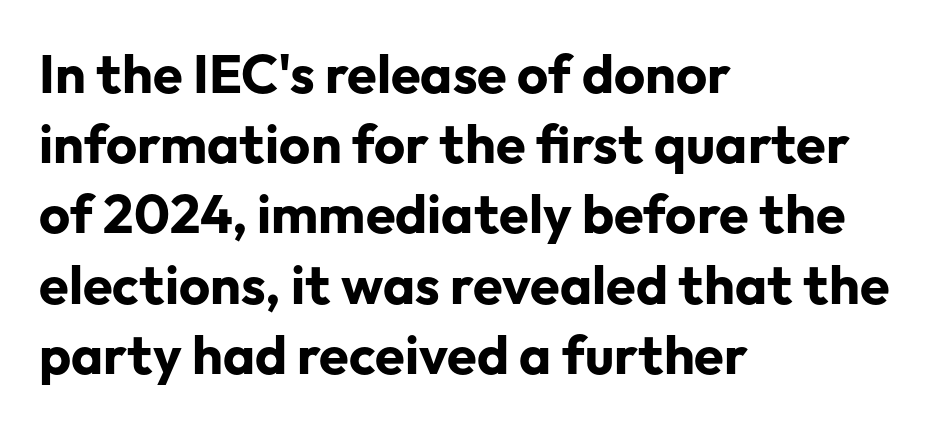
{"serif": "no", "italic": "no", "bold": "yes", "weight": "bold", "width": "normal", "stroke_contrast": "low", "x_height": "medium", "monospaced": "no", "underline": "no", "align": "left", "line_spacing": "normal", "line_spacing_ratio": 1.3, "letter_spacing": "normal", "letter_spacing_em": 0.0, "glyph_px": 54}
